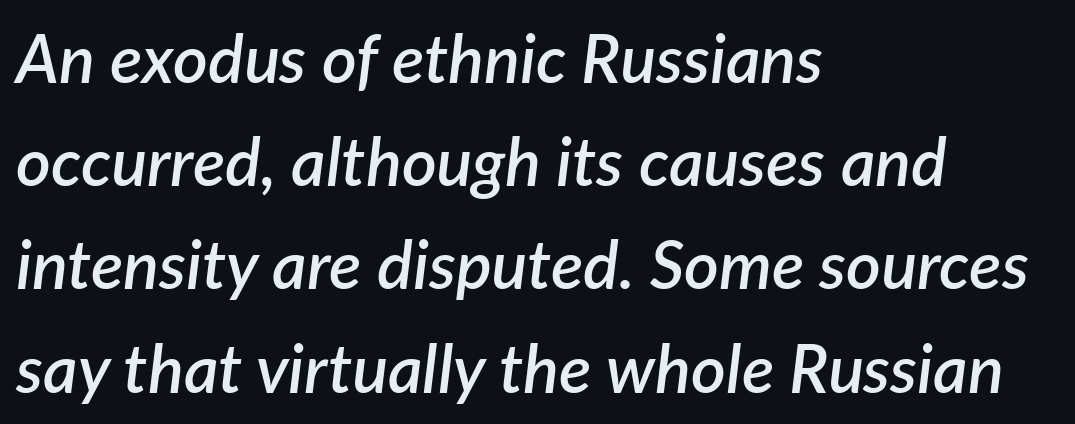
Q: Is the text bold? A: Semi-bold.
Q: Is the text italic (slanted)? A: Yes, it leans right by about 7 degrees.
Q: Is the text underlined? A: No.
Q: How is the paragraph aligned? A: Left-aligned.
Q: Is the spacing between letters normal or unusually wide? A: Normal.
Q: Is the spacing between lines tight, normal or loose? A: Normal.
Q: Width (condensed, normal, or wide)? A: Normal.
Q: Stroke contrast? A: Low.
Q: x-height? A: Medium.
Q: Monospaced? A: No.
